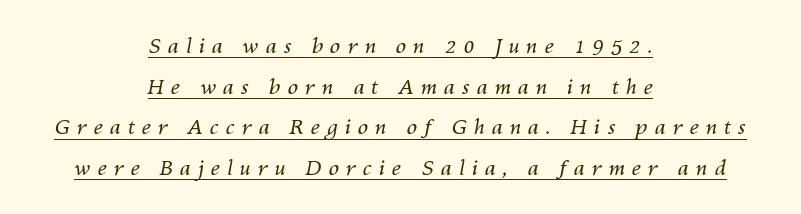
{"italic": "yes", "lean": "right", "slant_degrees": 10, "bold": "no", "underline": "yes", "align": "center", "line_spacing": "loose", "line_spacing_ratio": 1.94, "letter_spacing": "wide", "letter_spacing_em": 0.33, "glyph_px": 21}
